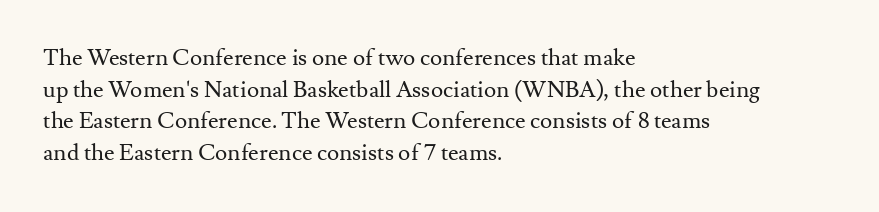
{"italic": "no", "bold": "no", "underline": "no", "align": "left", "line_spacing": "normal", "line_spacing_ratio": 1.38, "letter_spacing": "normal", "letter_spacing_em": 0.0, "glyph_px": 23}
